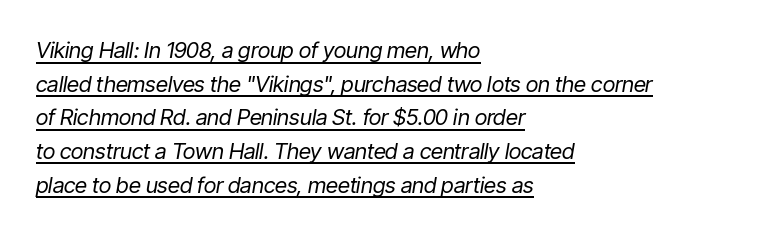
Q: Is the text bold? A: No.
Q: Is the text italic (slanted)? A: Yes, it leans right by about 9 degrees.
Q: Is the text underlined? A: Yes.
Q: How is the paragraph aligned? A: Left-aligned.
Q: Is the spacing between letters normal or unusually wide? A: Normal.
Q: Is the spacing between lines tight, normal or loose? A: Normal.
